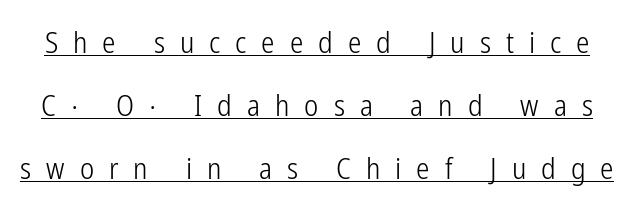
{"serif": "no", "italic": "no", "bold": "no", "weight": "light", "width": "condensed", "stroke_contrast": "low", "x_height": "medium", "monospaced": "no", "underline": "yes", "line_spacing": "loose", "line_spacing_ratio": 2.1, "letter_spacing": "wide", "letter_spacing_em": 0.5, "glyph_px": 30}
